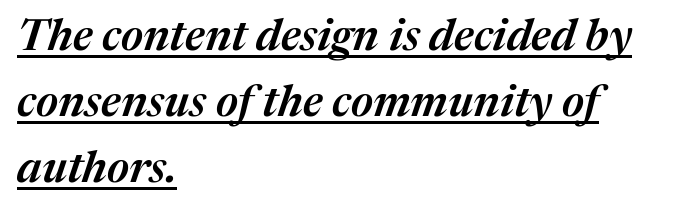
Q: Is the text bold? A: Semi-bold.
Q: Is the text italic (slanted)? A: Yes, it leans right by about 17 degrees.
Q: Is the text underlined? A: Yes.
Q: How is the paragraph aligned? A: Left-aligned.
Q: Is the spacing between letters normal or unusually wide? A: Normal.
Q: Is the spacing between lines tight, normal or loose? A: Normal.
Q: Width (condensed, normal, or wide)? A: Normal.
Q: Stroke contrast? A: Medium.
Q: x-height? A: Medium.
Q: Monospaced? A: No.
